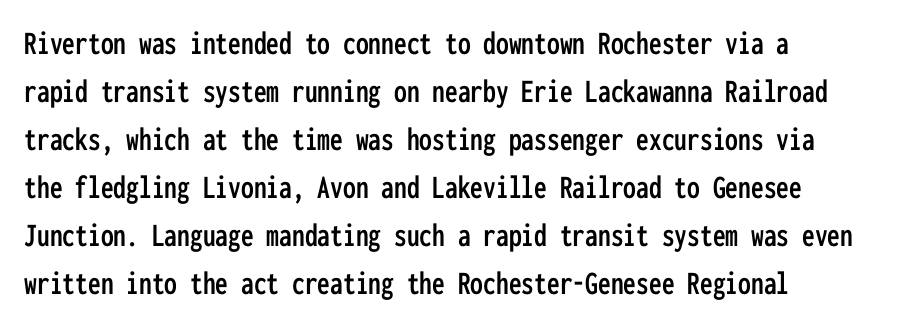
Q: Is the text italic (slanted)? A: No, it is upright.
Q: Is the typeface a serif or a sans-serif typeface? A: Sans-serif.
Q: Is the text underlined? A: No.
Q: How is the paragraph aligned? A: Left-aligned.
Q: Is the spacing between letters normal or unusually wide? A: Normal.
Q: Is the spacing between lines tight, normal or loose? A: Normal.
Q: Width (condensed, normal, or wide)? A: Condensed.
Q: Stroke contrast? A: Low.
Q: x-height? A: Medium.
Q: Monospaced? A: Yes.
